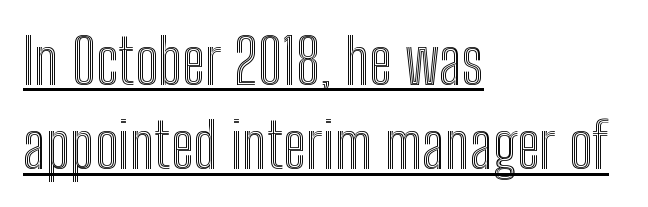
The type sits square on the baseline with zero lean. The tracking reads as untouched default to a designer's eye. The lettering is marked with a stroke running underneath it. The typesetter chose a ragged-right arrangement here. Regular leading.
